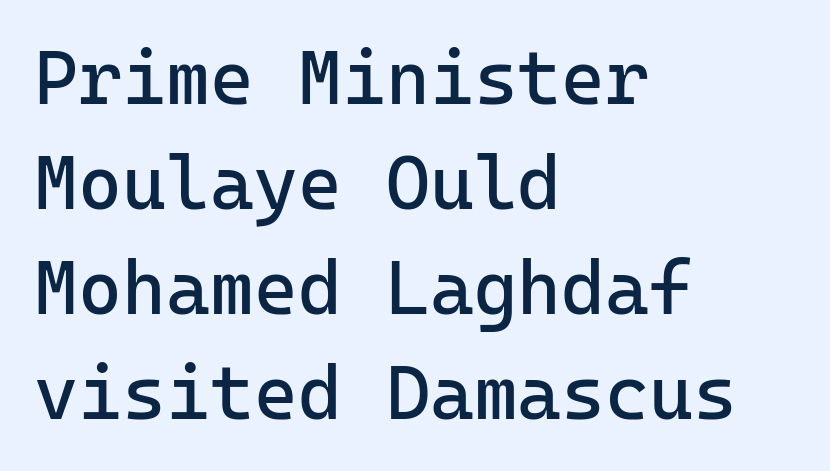
Q: Is the text bold? A: No.
Q: Is the text italic (slanted)? A: No, it is upright.
Q: Is the typeface a serif or a sans-serif typeface? A: Sans-serif.
Q: Is the text underlined? A: No.
Q: How is the paragraph aligned? A: Left-aligned.
Q: Is the spacing between letters normal or unusually wide? A: Normal.
Q: Is the spacing between lines tight, normal or loose? A: Normal.
Q: Width (condensed, normal, or wide)? A: Normal.
Q: Stroke contrast? A: Low.
Q: x-height? A: Medium.
Q: Monospaced? A: Yes.
